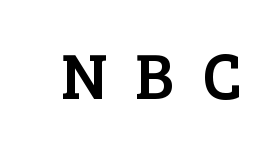
The image shows 66 px serif type, upright; set unusually wide letter spacing (+0.42 em), not underlined; low stroke contrast and a medium x-height.
